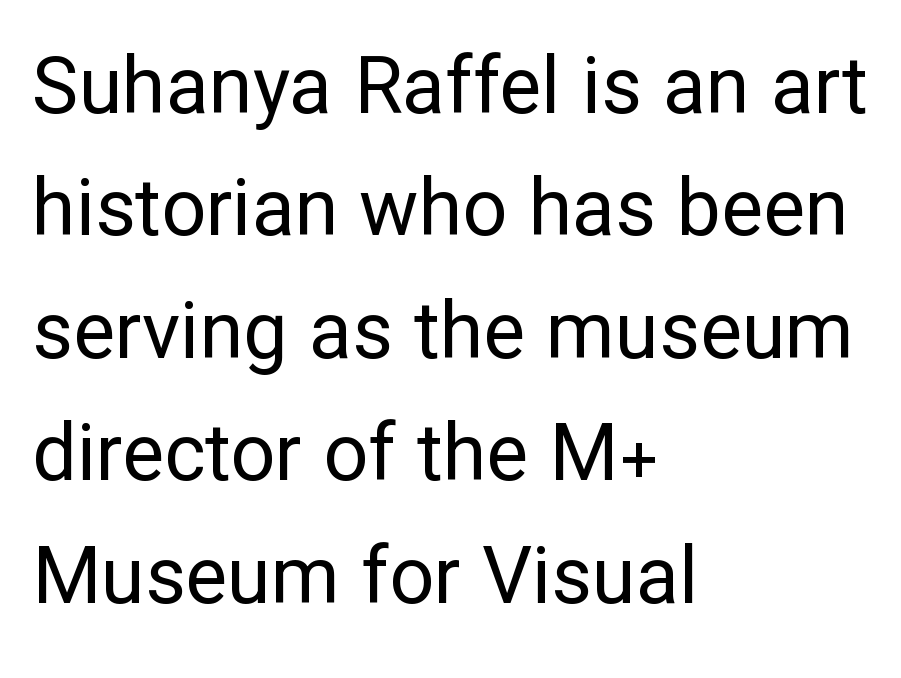
Q: Is the text bold? A: No.
Q: Is the text italic (slanted)? A: No, it is upright.
Q: Is the typeface a serif or a sans-serif typeface? A: Sans-serif.
Q: Is the text underlined? A: No.
Q: How is the paragraph aligned? A: Left-aligned.
Q: Is the spacing between letters normal or unusually wide? A: Normal.
Q: Is the spacing between lines tight, normal or loose? A: Normal.
Q: Width (condensed, normal, or wide)? A: Normal.
Q: Stroke contrast? A: Low.
Q: x-height? A: Medium.
Q: Monospaced? A: No.
